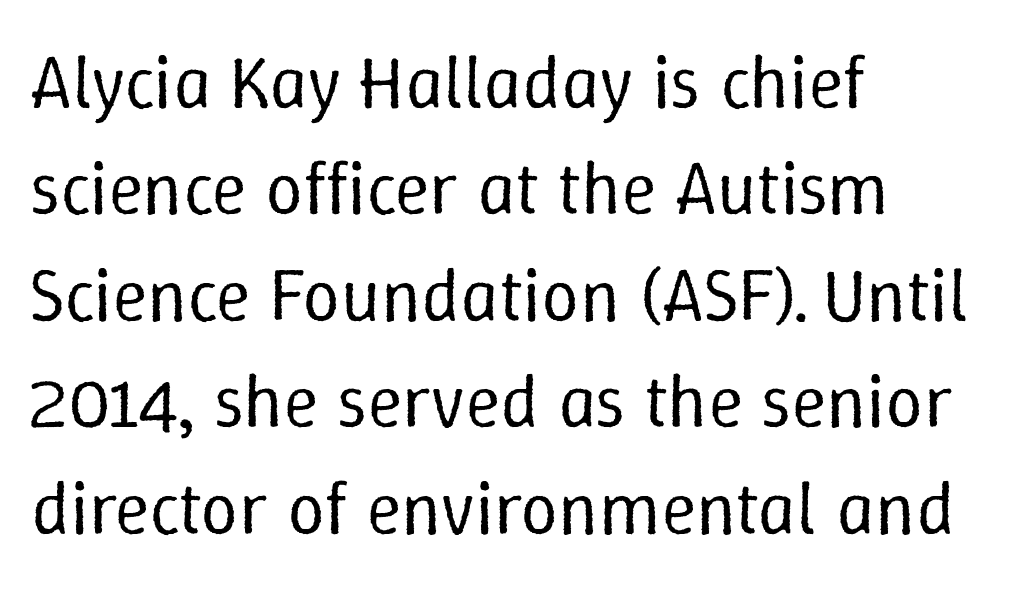
The rendering uses natural spacing where letterforms have individual widths. Every stem runs plumb, perpendicular to the baseline. Horizontally, the lines are justified to the leading edge only. No heavy texture on the line: the type isn't bold. Rows of type keep a routine distance in the vertical direction.
